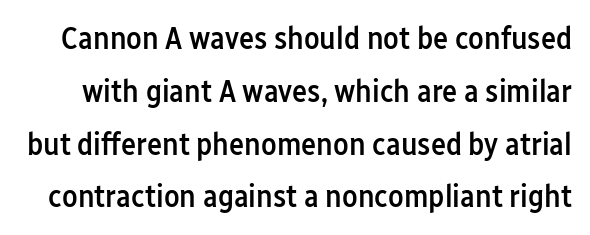
The image shows 32 px semibold, condensed sans-serif type, upright; set normal line spacing (1.65x), normal letter spacing, not underlined; low stroke contrast and a medium x-height.
